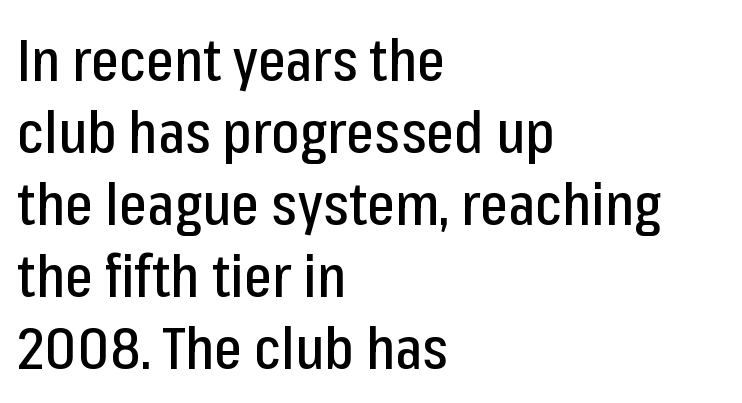
This sample uses plain, unmodified letter spacing. Unlike italic type, these characters show no tilt at all. A typesetter would call this proportional, since set widths differ per character. The paragraph shown leans on its left margin. Just letters on the line, the space beneath them empty. Serifs: no, the terminals of the letterforms are clean.
